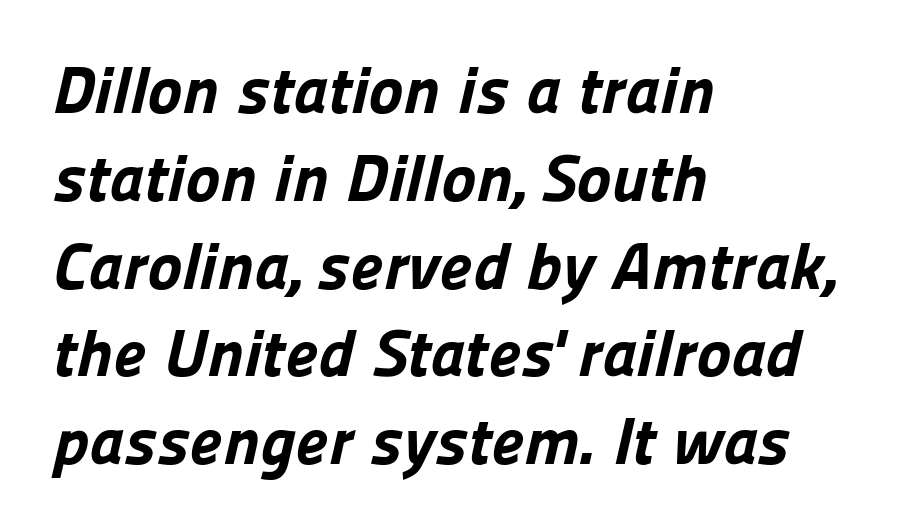
The image shows 66 px bold sans-serif type; set left-aligned, normal line spacing (1.33x), normal letter spacing, not underlined; low stroke contrast and a medium x-height.
